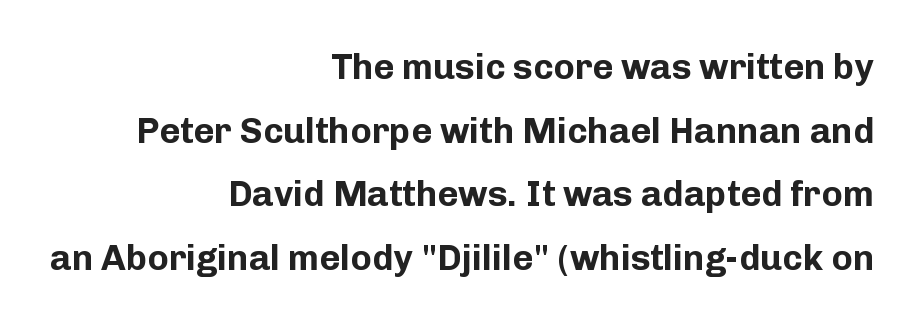
Students, note that the glyphs here touch the page at normal intervals. Varying glyph widths throughout — classic text-font behaviour. The string is rendered with underlining switched off. The paragraph has a hard right edge and a soft left edge. Typographically, this falls in the sans-serif category.
